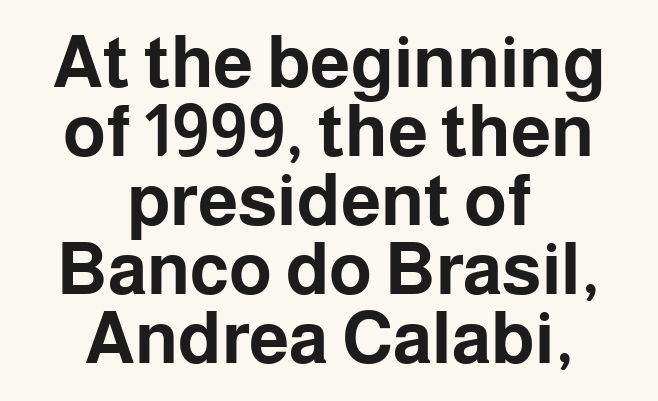
{"serif": "no", "italic": "no", "bold": "yes", "weight": "bold", "width": "normal", "stroke_contrast": "low", "x_height": "medium", "monospaced": "no", "underline": "no", "align": "center", "line_spacing": "tight", "line_spacing_ratio": 0.96, "letter_spacing": "normal", "letter_spacing_em": 0.0, "glyph_px": 72}
